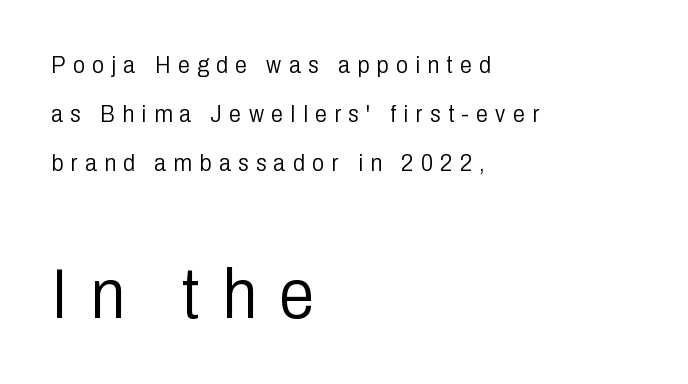
{"serif": "no", "italic": "no", "bold": "no", "weight": "light", "width": "condensed", "stroke_contrast": "low", "x_height": "medium", "monospaced": "no", "underline": "no", "align": "left", "line_spacing": "loose", "line_spacing_ratio": 2.04, "letter_spacing": "wide", "letter_spacing_em": 0.31, "larger_block": "second", "size_ratio": 2.96, "glyph_px": 71}
